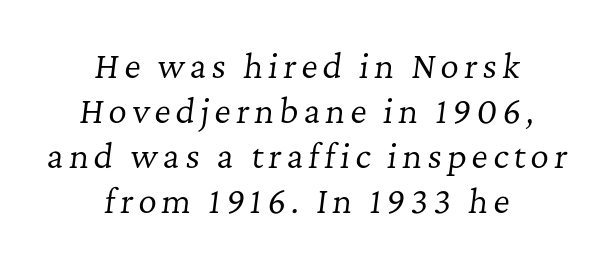
{"serif": "yes", "italic": "yes", "lean": "right", "slant_degrees": 7, "bold": "no", "weight": "regular", "width": "normal", "stroke_contrast": "low", "x_height": "medium", "monospaced": "no", "underline": "no", "align": "center", "line_spacing": "normal", "line_spacing_ratio": 1.41, "glyph_px": 32}
